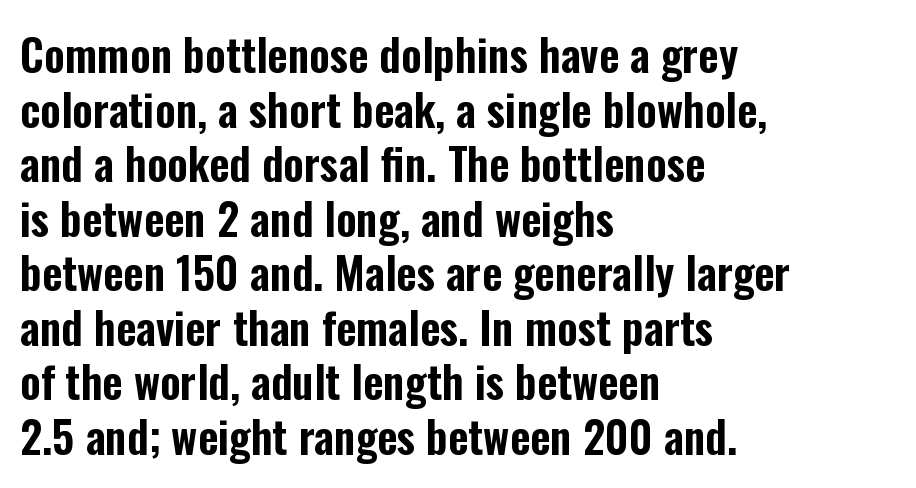
You can tell from the bare stems that sans-serif type was used. Visually the block forms a straight wall on the left and a jagged coastline on the right. Posture: vertical. The letters advance in unequal steps, a hallmark of proportional type. Quick note: underline off.
